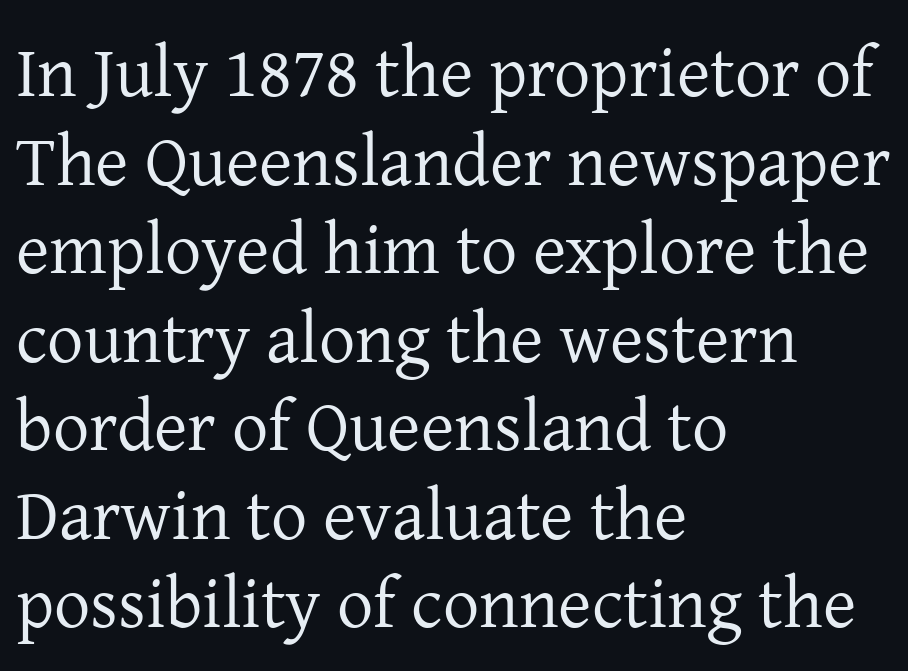
Decoration check: the copy has no underline. Is this a heavy cut? Hardly; it is regular or lighter. If you drew a line through each stem, it would be perfectly vertical. The characters display serif detailing at their extremities.
